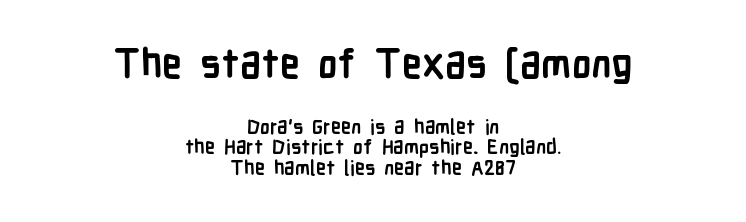
Q: Is the text bold? A: Yes.
Q: Is the text italic (slanted)? A: No, it is upright.
Q: Is the typeface a serif or a sans-serif typeface? A: Sans-serif.
Q: Is the text underlined? A: No.
Q: How is the paragraph aligned? A: Centered.
Q: Is the spacing between letters normal or unusually wide? A: Normal.
Q: Is the spacing between lines tight, normal or loose? A: Tight.
Q: Which block of text is set in a larger size, the first (top) or the second (bottom)? A: The first (top) one.
Q: Width (condensed, normal, or wide)? A: Condensed.
Q: Stroke contrast? A: Low.
Q: x-height? A: Medium.
Q: Monospaced? A: No.
